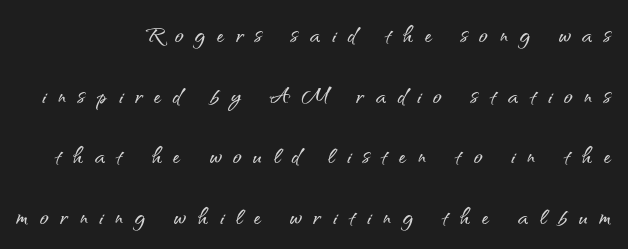
Q: Is the text italic (slanted)? A: Yes.
Q: Is the typeface a serif or a sans-serif typeface? A: Sans-serif.
Q: Is the text underlined? A: No.
Q: How is the paragraph aligned? A: Right-aligned.
Q: Is the spacing between letters normal or unusually wide? A: Unusually wide.
Q: Is the spacing between lines tight, normal or loose? A: Loose.
Q: Width (condensed, normal, or wide)? A: Normal.
Q: Stroke contrast? A: Medium.
Q: x-height? A: Small.
Q: Monospaced? A: No.
